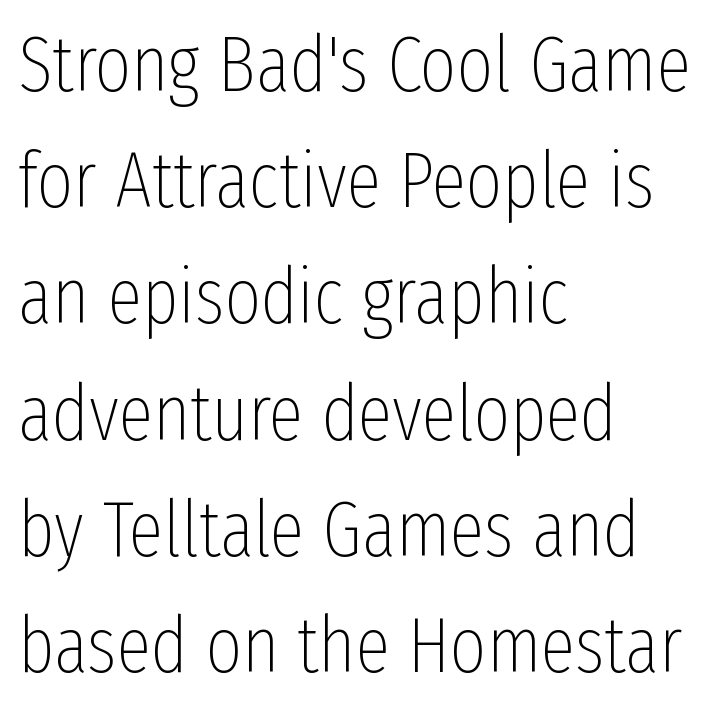
Each line starts at the same left margin while the right side varies. Leading: standard. Compared with typical body copy, the letter spacing here is the same. The rendering uses natural spacing where letterforms have individual widths.
